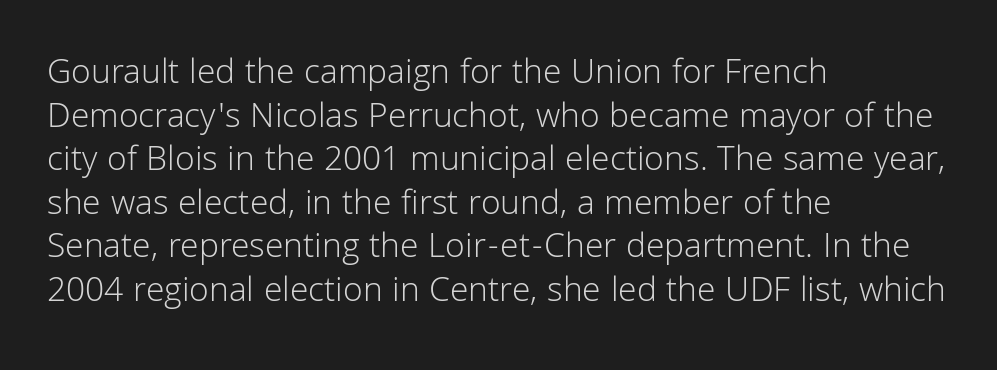
{"serif": "no", "italic": "no", "bold": "no", "weight": "light", "width": "normal", "stroke_contrast": "low", "x_height": "medium", "monospaced": "no", "underline": "no", "align": "left", "line_spacing_ratio": 1.21, "letter_spacing": "normal", "letter_spacing_em": 0.0, "glyph_px": 36}
